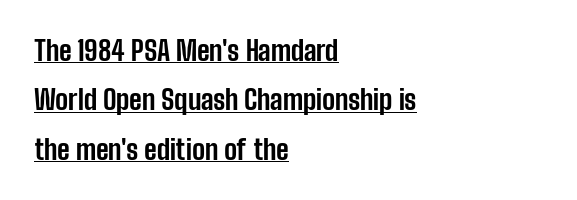
Does the lettering tilt? It doesn't — this is upright. The sample has been set heavy, in full bold. The type is set solid horizontally, with unmodified tracking. A student would call this left alignment; a typographer would say flush left, rag right. This sample carries an underscore along the baseline area.
